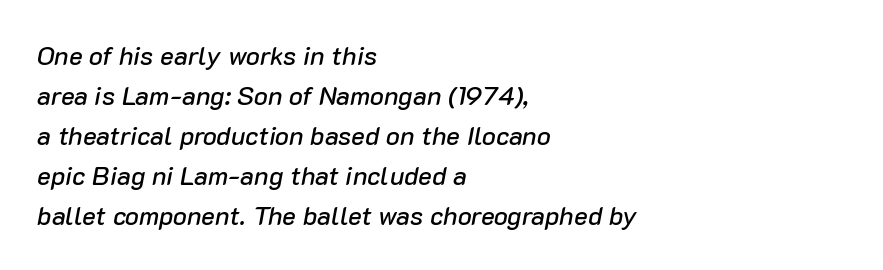
Q: Is the text italic (slanted)? A: Yes, it leans right by about 10 degrees.
Q: Is the text underlined? A: No.
Q: How is the paragraph aligned? A: Left-aligned.
Q: Is the spacing between letters normal or unusually wide? A: Normal.
Q: Is the spacing between lines tight, normal or loose? A: Normal.
